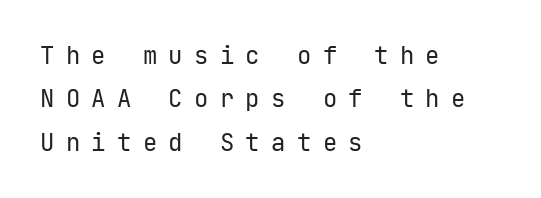
Q: Is the text bold? A: No.
Q: Is the text italic (slanted)? A: No, it is upright.
Q: Is the text underlined? A: No.
Q: How is the paragraph aligned? A: Left-aligned.
Q: Is the spacing between letters normal or unusually wide? A: Unusually wide.
